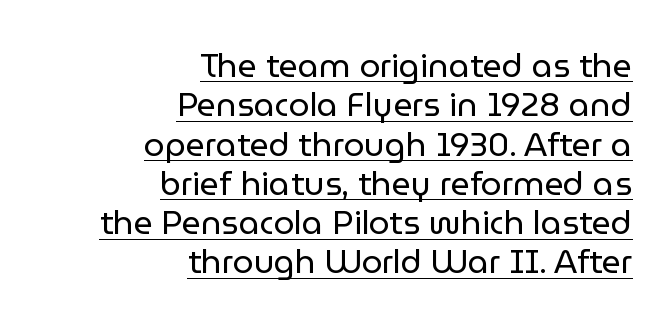
Q: Is the text bold? A: No.
Q: Is the text italic (slanted)? A: No, it is upright.
Q: Is the typeface a serif or a sans-serif typeface? A: Sans-serif.
Q: Is the text underlined? A: Yes.
Q: How is the paragraph aligned? A: Right-aligned.
Q: Is the spacing between letters normal or unusually wide? A: Normal.
Q: Width (condensed, normal, or wide)? A: Normal.
Q: Stroke contrast? A: Low.
Q: x-height? A: Medium.
Q: Monospaced? A: No.
